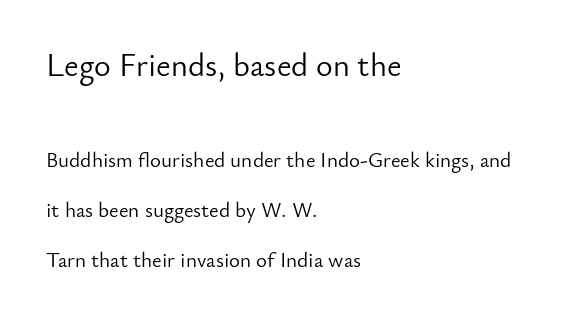
Q: Is the text bold? A: No.
Q: Is the text italic (slanted)? A: No, it is upright.
Q: Is the typeface a serif or a sans-serif typeface? A: Sans-serif.
Q: Is the text underlined? A: No.
Q: How is the paragraph aligned? A: Left-aligned.
Q: Is the spacing between letters normal or unusually wide? A: Normal.
Q: Is the spacing between lines tight, normal or loose? A: Loose.
Q: Which block of text is set in a larger size, the first (top) or the second (bottom)? A: The first (top) one.
Q: Width (condensed, normal, or wide)? A: Normal.
Q: Stroke contrast? A: Low.
Q: x-height? A: Small.
Q: Monospaced? A: No.
